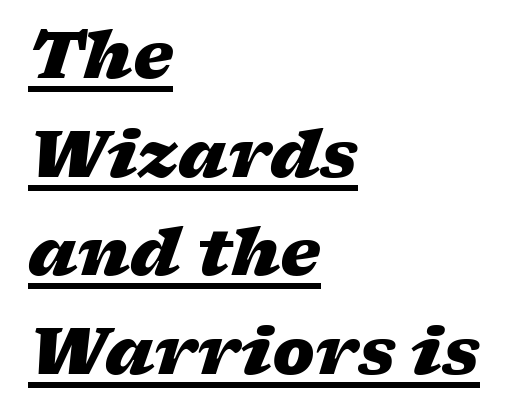
The image shows 64 px heavy, wide type, italic (leaning right); set left-aligned, normal line spacing (1.54x), normal letter spacing, underlined; low stroke contrast and a medium x-height.
